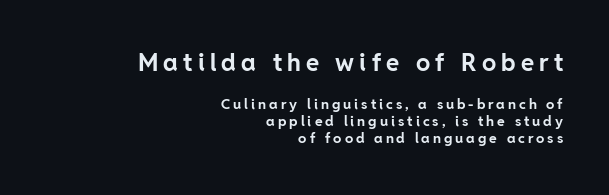
{"italic": "no", "bold": "yes", "underline": "no", "align": "right", "line_spacing_ratio": 1.21, "letter_spacing": "wide", "letter_spacing_em": 0.21, "larger_block": "first", "size_ratio": 1.71, "glyph_px": 24}
